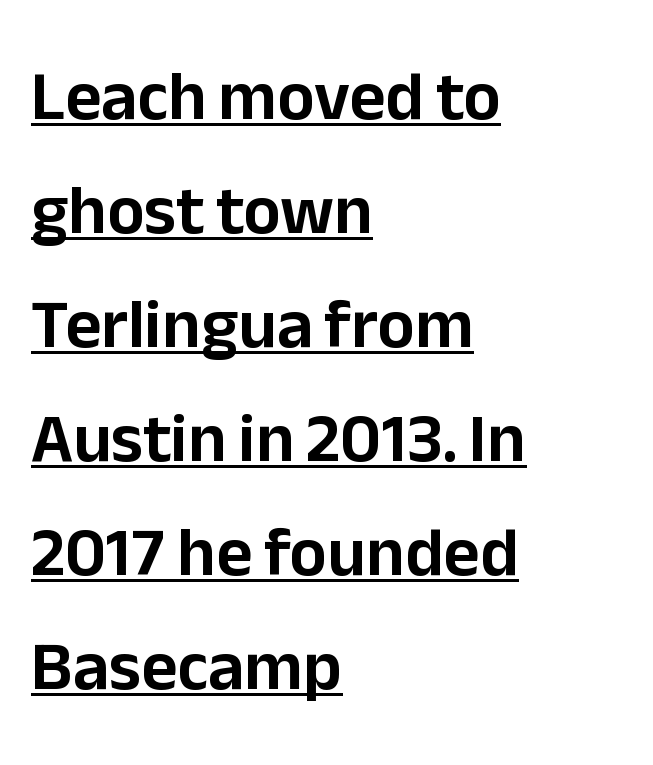
Line spacing here is normal. Each letter keeps its own natural width here, so spacing adapts to shape. Line starts are locked; line ends wander. The text was rendered using a sans face with plain stroke endings.
